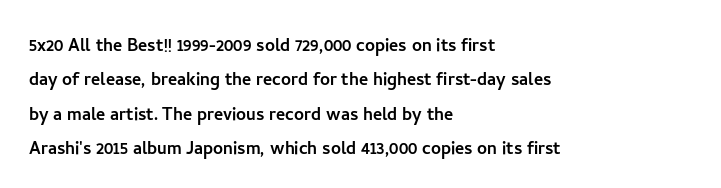
The image shows 22 px text type, upright; set left-aligned, normal line spacing (1.56x), normal letter spacing, not underlined.
